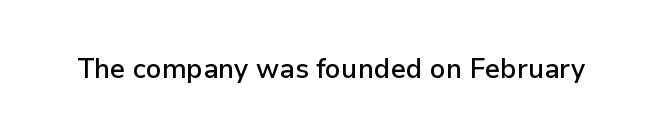
{"italic": "no", "bold": "semi", "underline": "no", "letter_spacing": "normal", "letter_spacing_em": 0.0, "glyph_px": 27}
